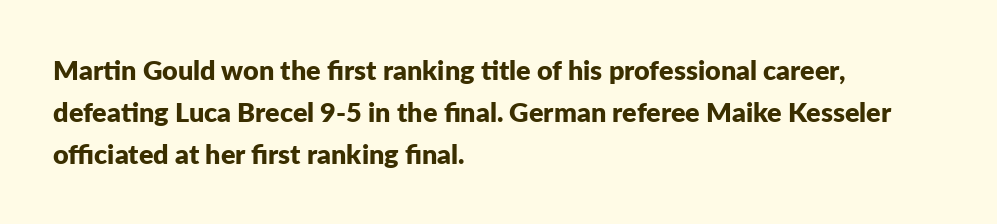
{"italic": "no", "bold": "yes", "underline": "no", "align": "left", "line_spacing": "normal", "line_spacing_ratio": 1.56, "letter_spacing": "normal", "letter_spacing_em": 0.0, "glyph_px": 27}
